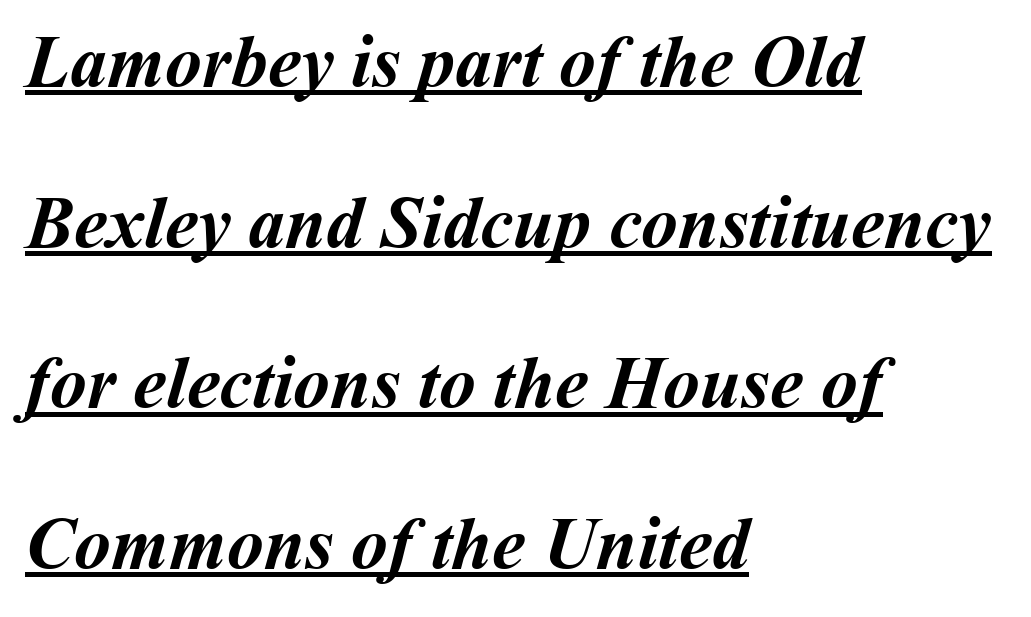
Q: Is the text bold? A: Yes.
Q: Is the text underlined? A: Yes.
Q: How is the paragraph aligned? A: Left-aligned.
Q: Is the spacing between letters normal or unusually wide? A: Normal.
Q: Is the spacing between lines tight, normal or loose? A: Loose.
Q: Width (condensed, normal, or wide)? A: Normal.
Q: Stroke contrast? A: Medium.
Q: x-height? A: Medium.
Q: Monospaced? A: No.
